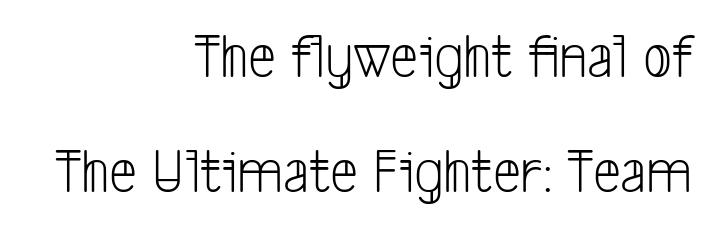
Nobody drew a line under any word here. Look at the bottom of the vertical strokes: they stop flat, with no serifs. Horizontally, the lines are justified to the trailing edge only. The strokes are not fattened; the text isn't bold.
